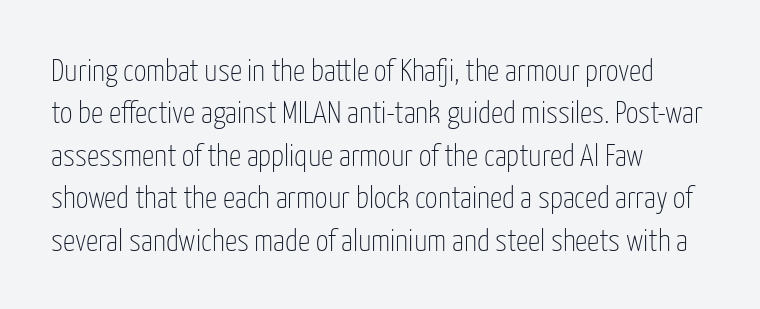
The rendering uses a moderate line-height, typical for paragraphs. The tracking reads as untouched default to a designer's eye. Glance below the letters and you will spot only blank space. Letterform terminals end flat and unadorned throughout the passage. Here the designer chose a conventional face with non-uniform glyph widths. The characters are drawn with everyday or finer stroke widths.
